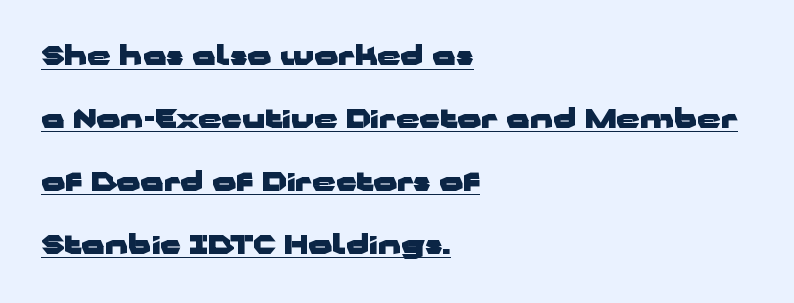
Q: Is the text bold? A: Yes.
Q: Is the text italic (slanted)? A: No, it is upright.
Q: Is the text underlined? A: Yes.
Q: How is the paragraph aligned? A: Left-aligned.
Q: Is the spacing between letters normal or unusually wide? A: Normal.
Q: Is the spacing between lines tight, normal or loose? A: Loose.
